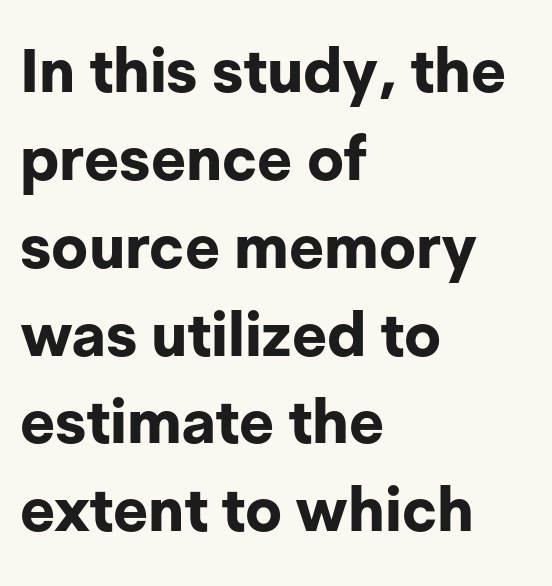
Q: Is the text bold? A: Yes.
Q: Is the text italic (slanted)? A: No, it is upright.
Q: Is the typeface a serif or a sans-serif typeface? A: Sans-serif.
Q: Is the text underlined? A: No.
Q: How is the paragraph aligned? A: Left-aligned.
Q: Is the spacing between letters normal or unusually wide? A: Normal.
Q: Is the spacing between lines tight, normal or loose? A: Normal.
Q: Width (condensed, normal, or wide)? A: Normal.
Q: Stroke contrast? A: Low.
Q: x-height? A: Medium.
Q: Monospaced? A: No.
